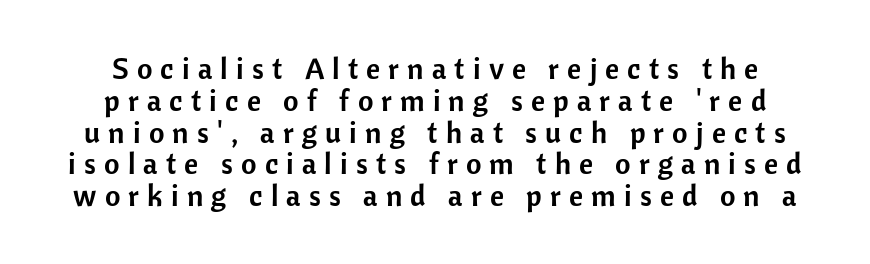
The image shows 30 px sans-serif type, upright; set tight line spacing (1.06x), unusually wide letter spacing (+0.27 em), not underlined; low stroke contrast and a medium x-height.
